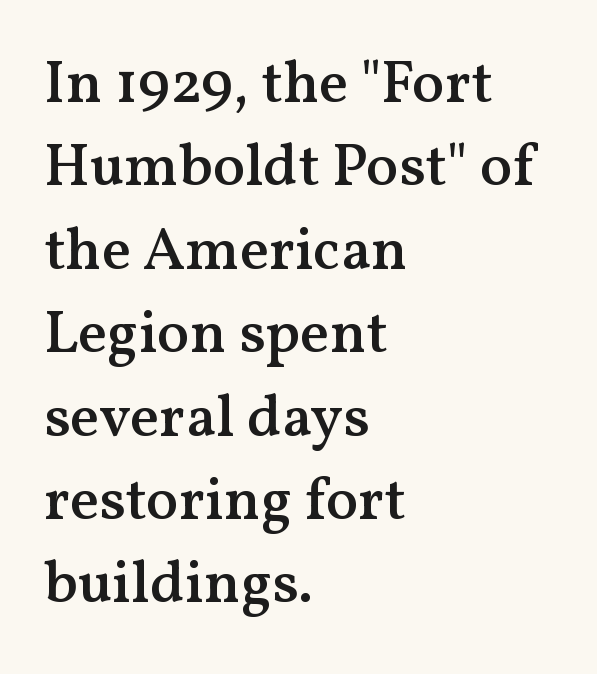
Honestly, the row spacing looks completely unremarkable. Do the characters align in a grid? No, the font is proportional. The axis of the letterforms is exactly vertical. The strokes are fattened partway — semibold, not bold. Descenders hang freely into open space.
